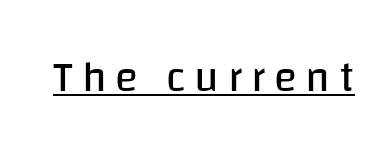
Think of a printed novel: that variable character pitch is what you see here. A light-to-regular cut is what we see here. Every character sits straight up, as roman type does. These lines have a slow, spaced-out rhythm from letter to letter. Compared with undecorated copy, this sample adds a rule below the words. Type style note: lacks serifs.
